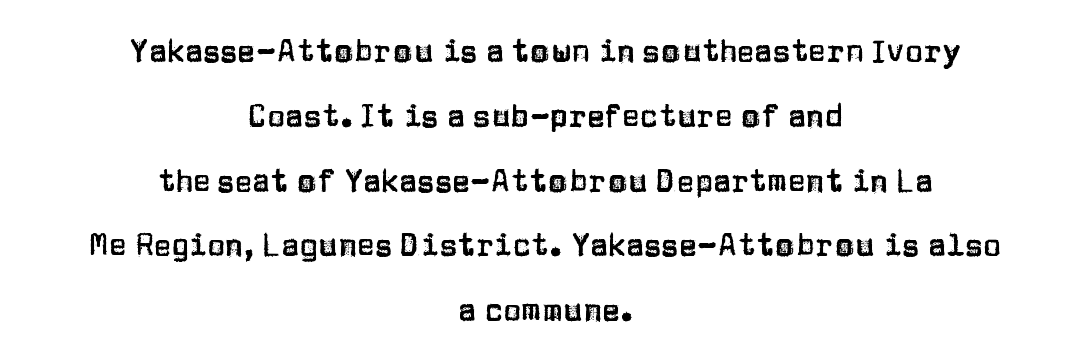
{"serif": "no", "italic": "no", "width": "normal", "stroke_contrast": "low", "x_height": "large", "monospaced": "no", "underline": "no", "align": "center", "line_spacing": "loose", "line_spacing_ratio": 2.16, "letter_spacing": "normal", "letter_spacing_em": 0.0, "glyph_px": 30}
